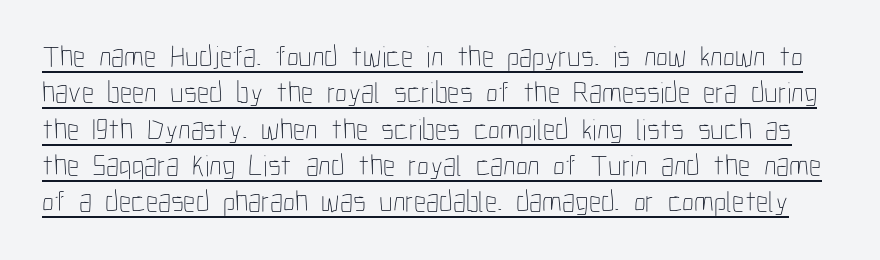
{"italic": "no", "bold": "no", "weight": "thin", "width": "condensed", "stroke_contrast": "low", "x_height": "medium", "monospaced": "no", "underline": "yes", "line_spacing_ratio": 1.21, "letter_spacing": "normal", "letter_spacing_em": 0.0, "glyph_px": 30}
